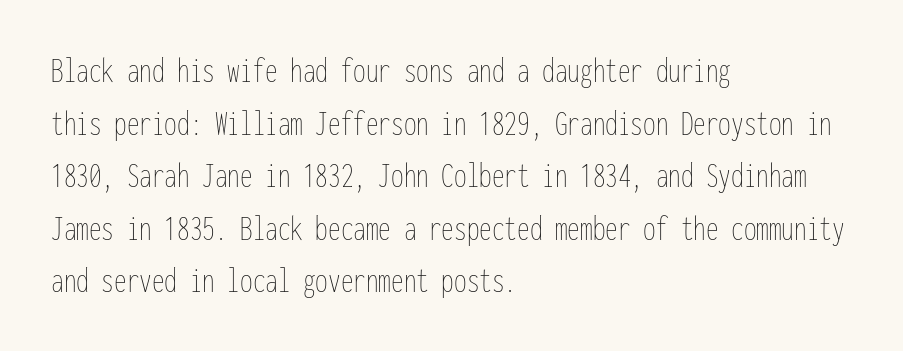
{"italic": "no", "bold": "no", "weight": "thin", "width": "condensed", "stroke_contrast": "low", "x_height": "medium", "monospaced": "yes", "underline": "no", "align": "left", "line_spacing": "normal", "line_spacing_ratio": 1.46, "letter_spacing": "normal", "letter_spacing_em": 0.0, "glyph_px": 36}
